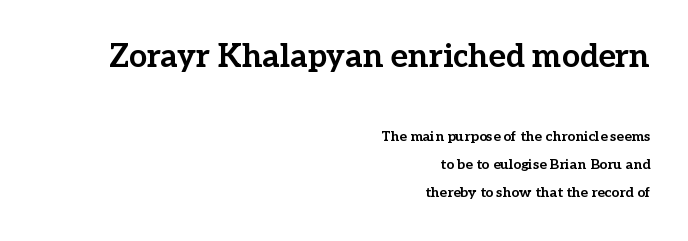
Q: Is the text bold? A: Yes.
Q: Is the text italic (slanted)? A: No, it is upright.
Q: Is the typeface a serif or a sans-serif typeface? A: Serif.
Q: Is the text underlined? A: No.
Q: How is the paragraph aligned? A: Right-aligned.
Q: Is the spacing between letters normal or unusually wide? A: Normal.
Q: Is the spacing between lines tight, normal or loose? A: Loose.
Q: Which block of text is set in a larger size, the first (top) or the second (bottom)? A: The first (top) one.
Q: Width (condensed, normal, or wide)? A: Normal.
Q: Stroke contrast? A: Low.
Q: x-height? A: Medium.
Q: Monospaced? A: No.
